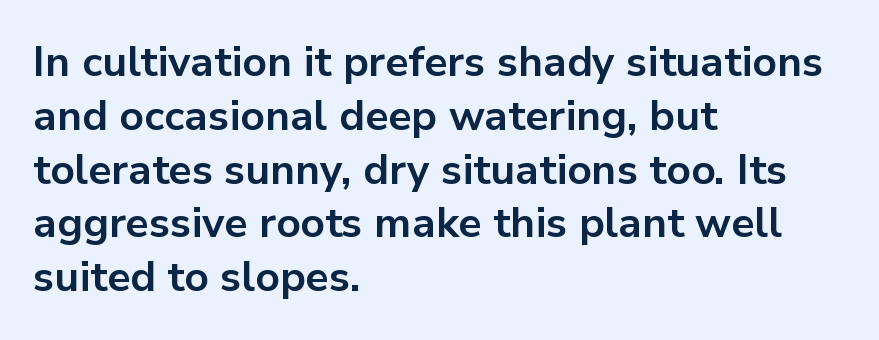
Here the glyphs are tracked normally, forming tight word shapes. The face used here is a sans, in the tradition of grotesques and geometrics. Proportional: the letters do not fall into vertical columns. This rendering uses left alignment, leaving the right contour irregular.
